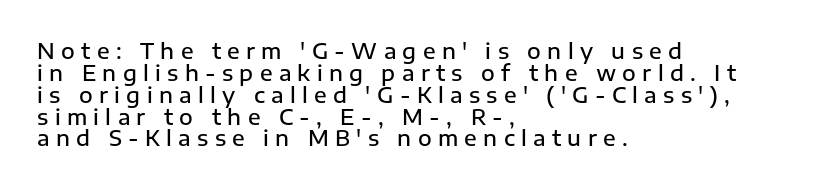
Q: Is the text bold? A: Semi-bold.
Q: Is the text italic (slanted)? A: No, it is upright.
Q: Is the text underlined? A: No.
Q: How is the paragraph aligned? A: Left-aligned.
Q: Is the spacing between letters normal or unusually wide? A: Unusually wide.
Q: Is the spacing between lines tight, normal or loose? A: Tight.
